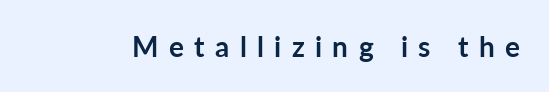
The letterforms stand isolated, each surrounded by extra space. Posture: upright roman. The rendering uses natural spacing where letterforms have individual widths. Underlining? Definitely not there.
